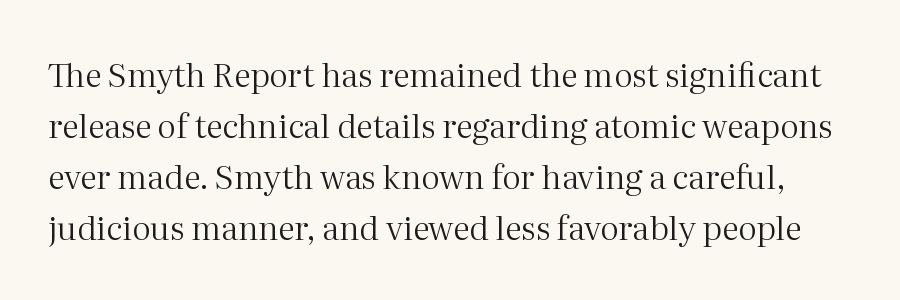
The image shows 33 px regular-weight serif type, upright; set normal line spacing (1.55x), normal letter spacing, not underlined; medium stroke contrast and a medium x-height.
